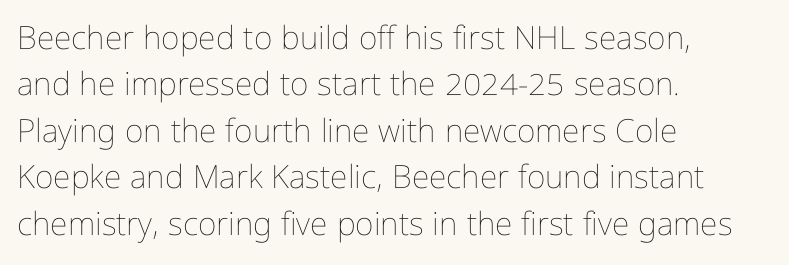
The image shows 32 px thin, condensed type, upright; set left-aligned, normal line spacing (1.45x), normal letter spacing, not underlined; low stroke contrast and a medium x-height.
